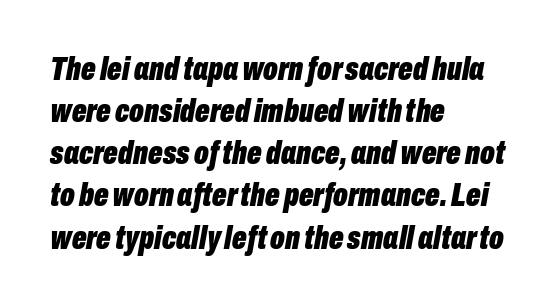
Q: Is the text bold? A: Yes.
Q: Is the text italic (slanted)? A: Yes, it leans right by about 10 degrees.
Q: Is the text underlined? A: No.
Q: How is the paragraph aligned? A: Left-aligned.
Q: Is the spacing between letters normal or unusually wide? A: Normal.
Q: Width (condensed, normal, or wide)? A: Condensed.
Q: Stroke contrast? A: Low.
Q: x-height? A: Medium.
Q: Monospaced? A: No.
